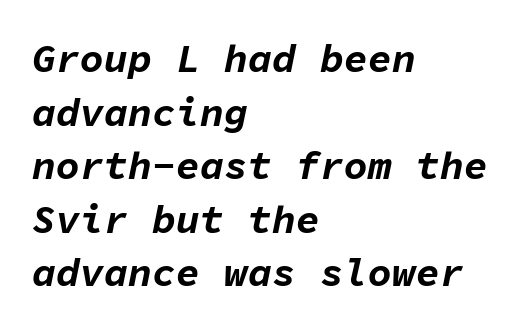
{"italic": "yes", "lean": "right", "slant_degrees": 11, "bold": "yes", "weight": "bold", "width": "normal", "stroke_contrast": "low", "x_height": "medium", "monospaced": "yes", "underline": "no", "align": "left", "line_spacing": "normal", "line_spacing_ratio": 1.34, "letter_spacing": "normal", "letter_spacing_em": 0.0, "glyph_px": 40}
